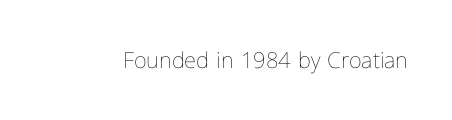
Q: Is the text bold? A: No.
Q: Is the text italic (slanted)? A: No, it is upright.
Q: Is the text underlined? A: No.
Q: Is the spacing between letters normal or unusually wide? A: Normal.
